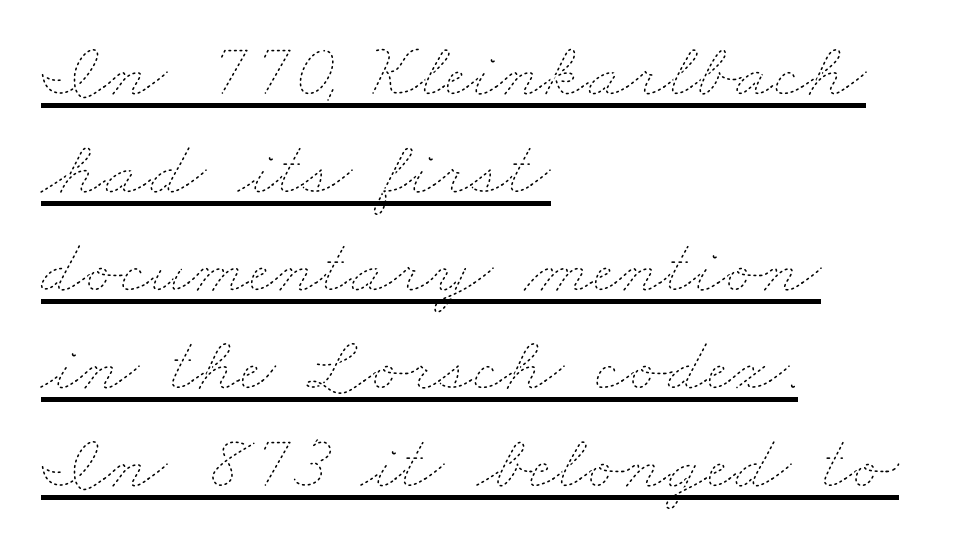
{"bold": "no", "weight": "thin", "width": "wide", "stroke_contrast": "low", "x_height": "small", "monospaced": "no", "underline": "yes", "align": "left", "line_spacing_ratio": 1.24, "letter_spacing": "normal", "letter_spacing_em": 0.0, "glyph_px": 79}
